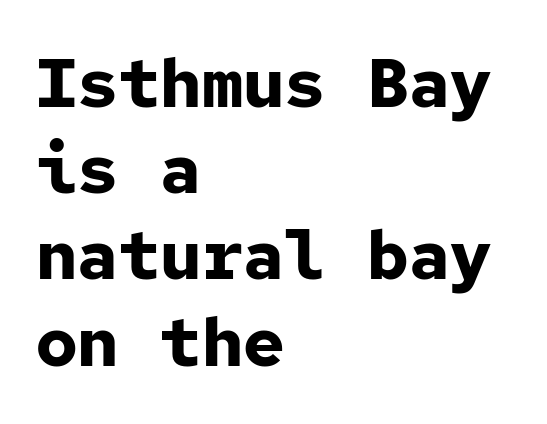
Q: Is the text bold? A: Yes.
Q: Is the text italic (slanted)? A: No, it is upright.
Q: Is the typeface a serif or a sans-serif typeface? A: Sans-serif.
Q: Is the text underlined? A: No.
Q: How is the paragraph aligned? A: Left-aligned.
Q: Is the spacing between letters normal or unusually wide? A: Normal.
Q: Is the spacing between lines tight, normal or loose? A: Normal.
Q: Width (condensed, normal, or wide)? A: Normal.
Q: Stroke contrast? A: Low.
Q: x-height? A: Medium.
Q: Monospaced? A: Yes.
